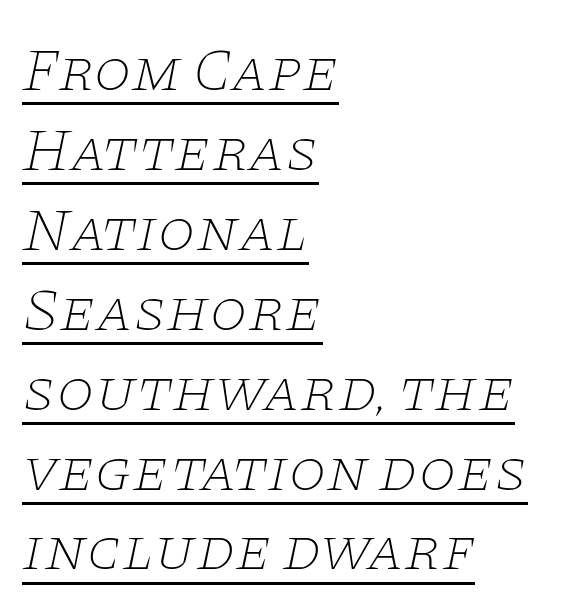
The image shows 61 px thin, wide serif type, italic (leaning right); set left-aligned, normal line spacing (1.31x), normal letter spacing, underlined; low stroke contrast and a large x-height.
